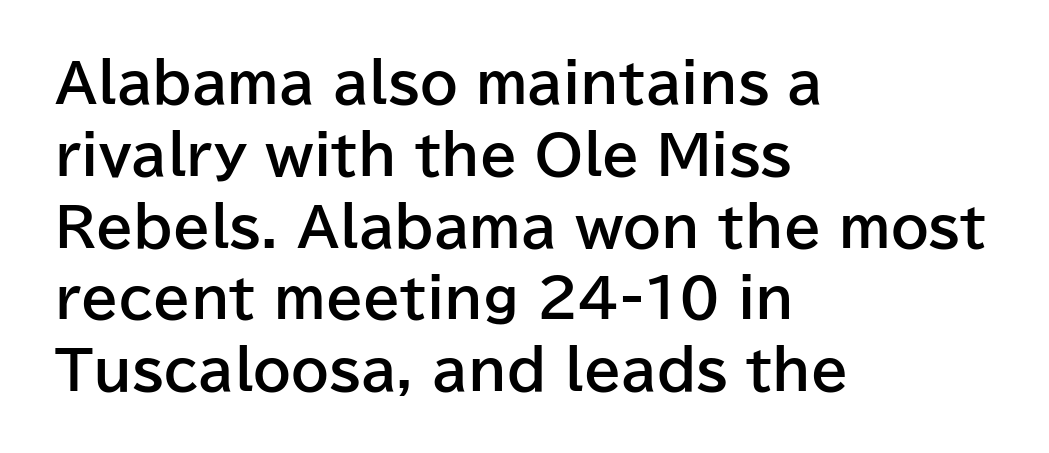
Designer's note — italics off, roman on. Note the varied advance widths — an 'i' is clearly narrower than an 'm'. Students, note that the glyphs here touch the page at normal intervals. Whoever set this chose a conventional vertical rhythm. The face used here has the dense, thick strokes of a bold.
